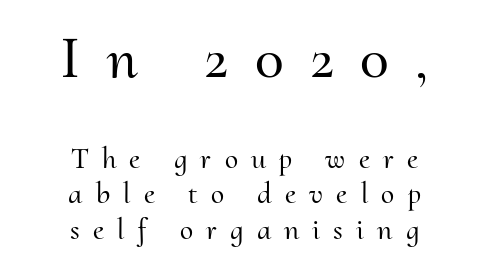
Q: Is the text italic (slanted)? A: No, it is upright.
Q: Is the typeface a serif or a sans-serif typeface? A: Serif.
Q: Is the text underlined? A: No.
Q: How is the paragraph aligned? A: Centered.
Q: Is the spacing between letters normal or unusually wide? A: Unusually wide.
Q: Which block of text is set in a larger size, the first (top) or the second (bottom)? A: The first (top) one.
Q: Width (condensed, normal, or wide)? A: Normal.
Q: Stroke contrast? A: Medium.
Q: x-height? A: Small.
Q: Monospaced? A: No.
